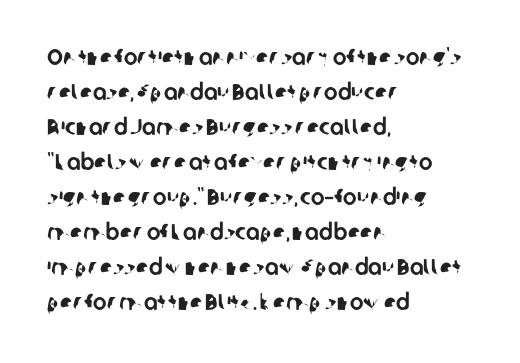
{"underline": "no", "align": "left", "line_spacing": "normal", "line_spacing_ratio": 1.52, "letter_spacing": "normal", "letter_spacing_em": 0.0, "glyph_px": 23}
